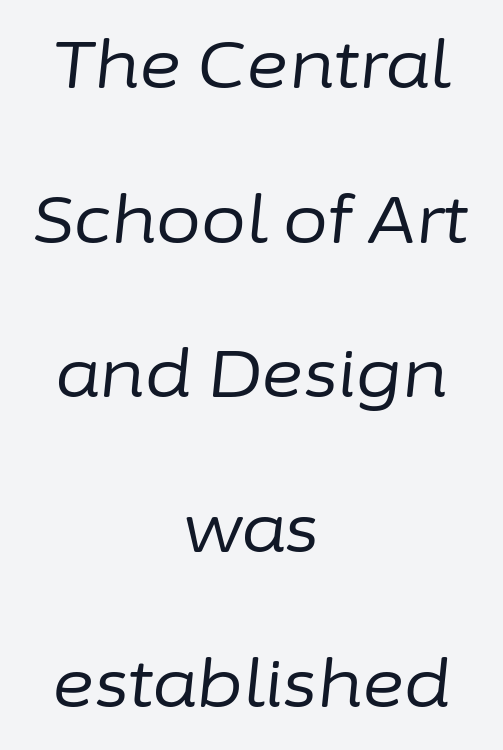
Summary of weight: not heavy and not bold. Would a proofreader flag this as italicized? Yes. The space directly below the letters is spotless. This sample has the flowing, uneven cadence of proportional lettering. A student would call this center alignment; a typographer would say set centered.
